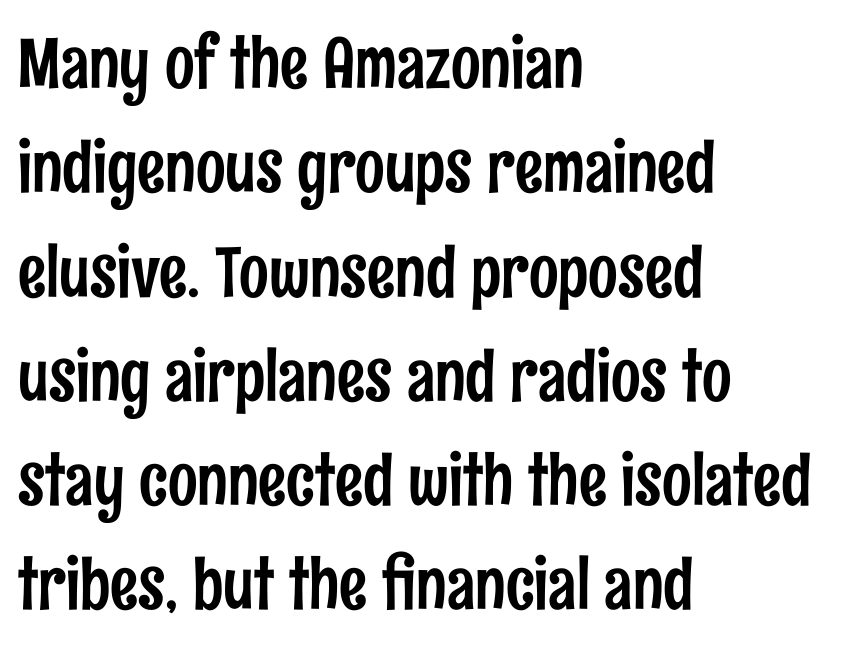
{"serif": "no", "italic": "no", "width": "condensed", "stroke_contrast": "low", "x_height": "medium", "monospaced": "no", "underline": "no", "align": "left", "line_spacing": "normal", "line_spacing_ratio": 1.49, "letter_spacing": "normal", "letter_spacing_em": 0.0, "glyph_px": 70}
